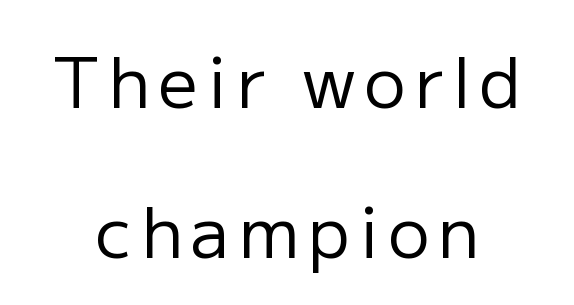
The image shows 70 px regular-weight sans-serif type, upright; set centered, loose line spacing (2.14x), not underlined; low stroke contrast and a medium x-height.
